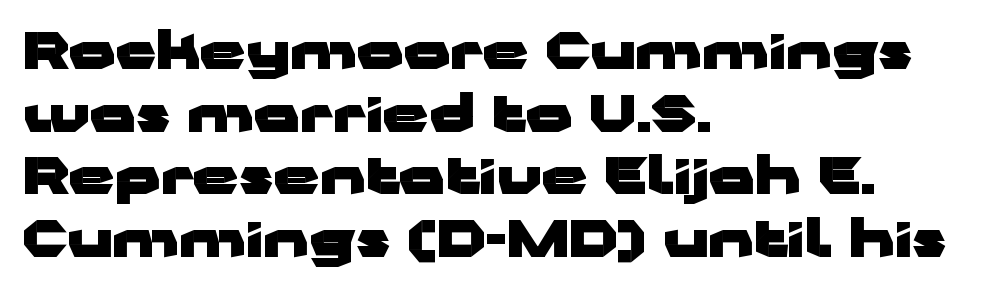
Q: Is the text bold? A: Yes.
Q: Is the text italic (slanted)? A: No, it is upright.
Q: Is the typeface a serif or a sans-serif typeface? A: Sans-serif.
Q: Is the text underlined? A: No.
Q: How is the paragraph aligned? A: Left-aligned.
Q: Is the spacing between letters normal or unusually wide? A: Normal.
Q: Width (condensed, normal, or wide)? A: Wide.
Q: Stroke contrast? A: Low.
Q: x-height? A: Medium.
Q: Monospaced? A: No.
